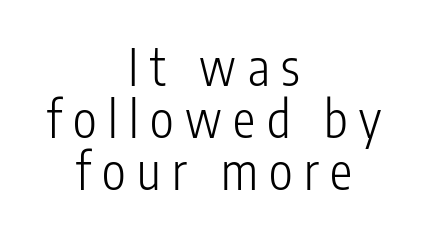
Are there feet on the stems? There aren't — it's a sans. One glance says dense: line gaps are narrower than usual. Ascenders rise straight up at ninety degrees. Varying glyph widths throughout — classic text-font behaviour.
